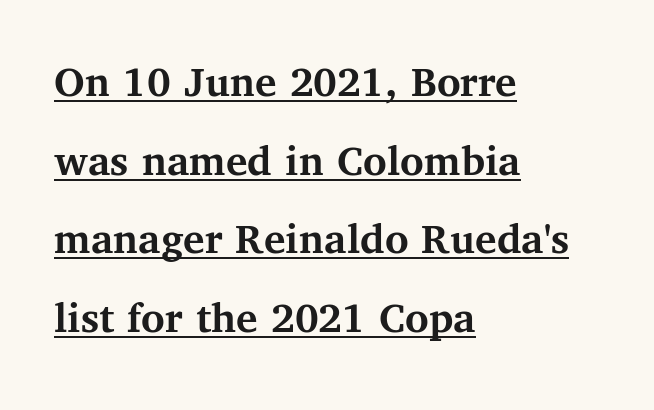
Compared with an ordinary text face, these strokes are far heavier — a full bold. In terms of posture, this sample is upright. The rendering keeps characters at their native spacing. One-word summary of the alignment: left. Think of a printed novel: that variable character pitch is what you see here. Observe the serifs anchoring each vertical stroke in this sample.
